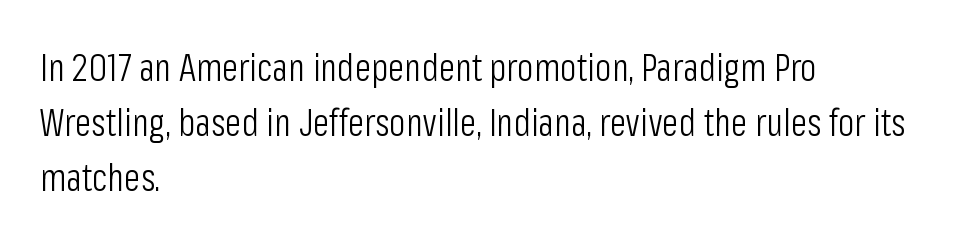
In terms of letterspacing, this is plain default setting. Descenders are the only things crossing below the line. The compositor pushed each line to the left boundary. It's the straight-up-and-down kind of type. This sample keeps an unexceptional amount of space between lines.
